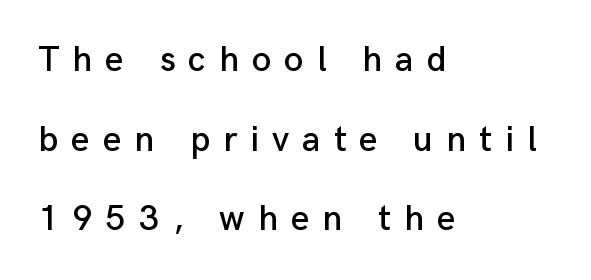
{"serif": "no", "italic": "no", "width": "normal", "stroke_contrast": "low", "x_height": "medium", "monospaced": "no", "underline": "no", "align": "left", "line_spacing": "loose", "line_spacing_ratio": 2.21, "letter_spacing": "wide", "letter_spacing_em": 0.36, "glyph_px": 36}
